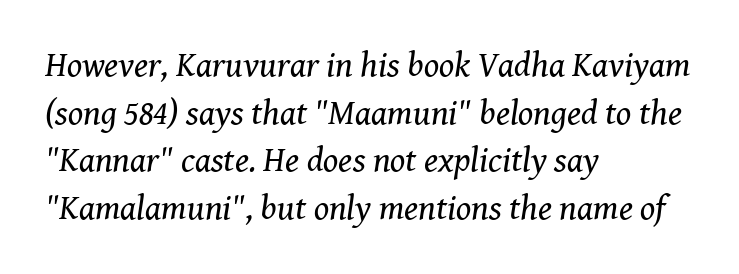
The image shows 35 px regular-weight serif type, italic (leaning right); set left-aligned, normal line spacing (1.36x), normal letter spacing, not underlined; medium stroke contrast and a medium x-height.
